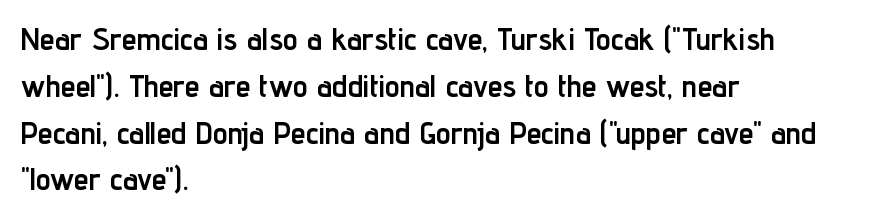
The image shows 30 px semibold, condensed sans-serif type, upright; set left-aligned, normal line spacing (1.56x), normal letter spacing, not underlined; low stroke contrast and a medium x-height.
